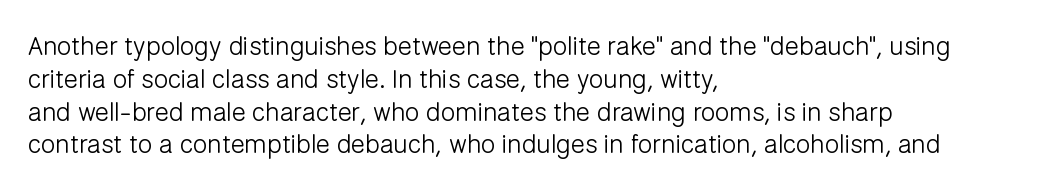
Q: Is the text bold? A: No.
Q: Is the text italic (slanted)? A: No, it is upright.
Q: Is the text underlined? A: No.
Q: How is the paragraph aligned? A: Left-aligned.
Q: Is the spacing between letters normal or unusually wide? A: Normal.
Q: Is the spacing between lines tight, normal or loose? A: Normal.
